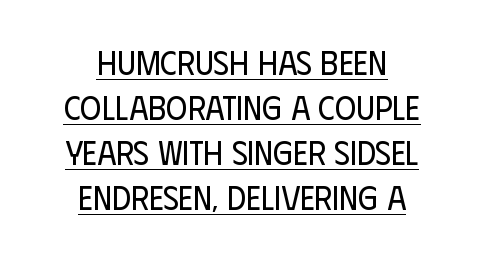
Q: Is the text bold? A: No.
Q: Is the text italic (slanted)? A: No, it is upright.
Q: Is the typeface a serif or a sans-serif typeface? A: Sans-serif.
Q: Is the text underlined? A: Yes.
Q: How is the paragraph aligned? A: Centered.
Q: Is the spacing between letters normal or unusually wide? A: Normal.
Q: Is the spacing between lines tight, normal or loose? A: Normal.
Q: Width (condensed, normal, or wide)? A: Condensed.
Q: Stroke contrast? A: Low.
Q: x-height? A: Large.
Q: Monospaced? A: No.
